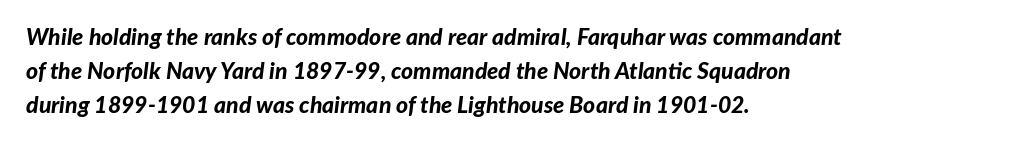
Q: Is the text bold? A: Yes.
Q: Is the text italic (slanted)? A: Yes, it leans right by about 7 degrees.
Q: Is the text underlined? A: No.
Q: How is the paragraph aligned? A: Left-aligned.
Q: Is the spacing between letters normal or unusually wide? A: Normal.
Q: Is the spacing between lines tight, normal or loose? A: Normal.
